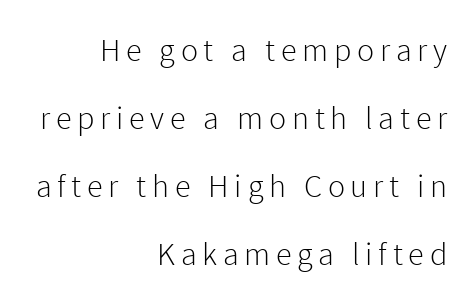
Q: Is the text bold? A: No.
Q: Is the text italic (slanted)? A: No, it is upright.
Q: Is the typeface a serif or a sans-serif typeface? A: Sans-serif.
Q: Is the text underlined? A: No.
Q: How is the paragraph aligned? A: Right-aligned.
Q: Is the spacing between lines tight, normal or loose? A: Loose.
Q: Width (condensed, normal, or wide)? A: Normal.
Q: Stroke contrast? A: Low.
Q: x-height? A: Medium.
Q: Monospaced? A: No.
